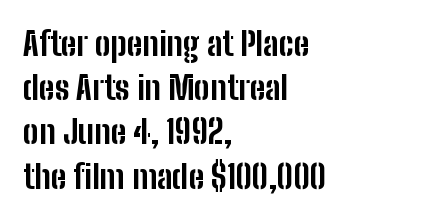
The image shows 33 px bold, condensed sans-serif type, upright; set left-aligned, normal line spacing (1.34x), normal letter spacing, not underlined; low stroke contrast and a medium x-height.
